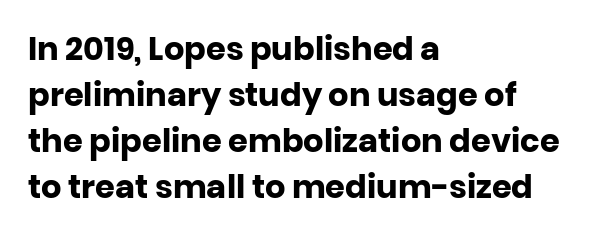
{"serif": "no", "italic": "no", "bold": "yes", "weight": "heavy", "width": "normal", "stroke_contrast": "low", "x_height": "large", "monospaced": "no", "underline": "no", "align": "left", "line_spacing": "normal", "line_spacing_ratio": 1.44, "letter_spacing": "normal", "letter_spacing_em": 0.0, "glyph_px": 32}
